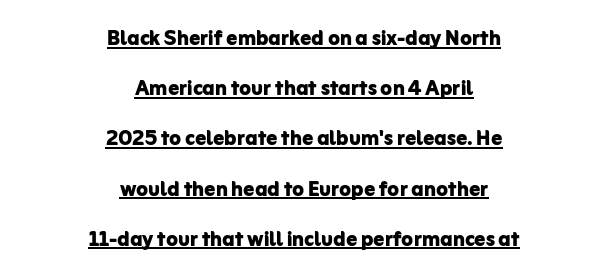
{"italic": "no", "bold": "yes", "underline": "yes", "align": "center", "line_spacing_ratio": 1.86, "letter_spacing": "normal", "letter_spacing_em": 0.0, "glyph_px": 27}
